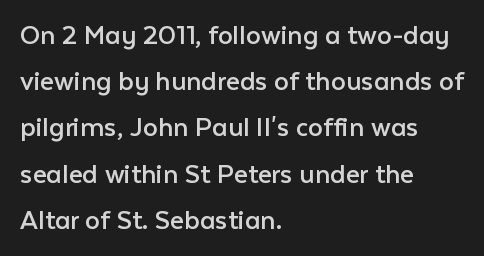
Q: Is the text bold? A: No.
Q: Is the text italic (slanted)? A: No, it is upright.
Q: Is the typeface a serif or a sans-serif typeface? A: Sans-serif.
Q: Is the text underlined? A: No.
Q: How is the paragraph aligned? A: Left-aligned.
Q: Is the spacing between letters normal or unusually wide? A: Normal.
Q: Is the spacing between lines tight, normal or loose? A: Normal.
Q: Width (condensed, normal, or wide)? A: Normal.
Q: Stroke contrast? A: Low.
Q: x-height? A: Medium.
Q: Monospaced? A: No.
